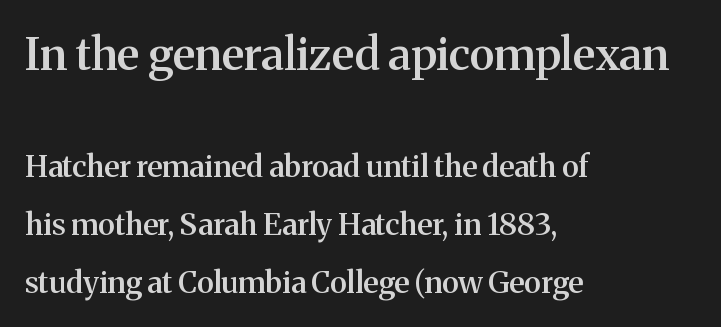
Descenders are the only things crossing below the line. Here the designer chose a conventional face with non-uniform glyph widths. Glyph-to-glyph distance matches everyday printed text. Block one is the big one; block two sits smaller underneath. Nope, not italic — everything's standing straight. Examine the stroke ends and you'll spot serifs.
